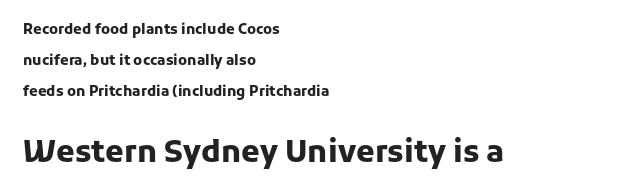
Q: Is the text bold? A: Yes.
Q: Is the text italic (slanted)? A: No, it is upright.
Q: Is the typeface a serif or a sans-serif typeface? A: Sans-serif.
Q: Is the text underlined? A: No.
Q: How is the paragraph aligned? A: Left-aligned.
Q: Is the spacing between letters normal or unusually wide? A: Normal.
Q: Is the spacing between lines tight, normal or loose? A: Loose.
Q: Which block of text is set in a larger size, the first (top) or the second (bottom)? A: The second (bottom) one.
Q: Width (condensed, normal, or wide)? A: Normal.
Q: Stroke contrast? A: Low.
Q: x-height? A: Medium.
Q: Monospaced? A: No.
